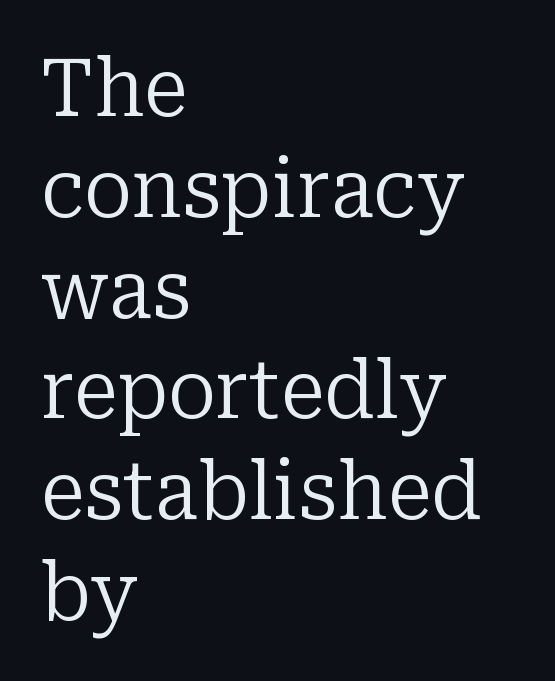
Classification — serif. The zone under the glyphs is completely vacant. Here the designer chose a conventional face with non-uniform glyph widths. The tracking reads as untouched default to a designer's eye.
